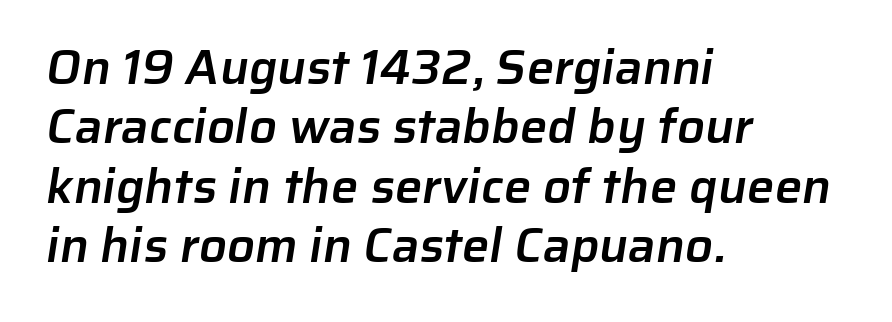
Note the varied advance widths — an 'i' is clearly narrower than an 'm'. A classic flush-left, rag-right setting is used for this passage. Observe the ordinary spacing: letters are neighbours, not strangers. Set as a demibold, roughly 600 on the weight scale.
